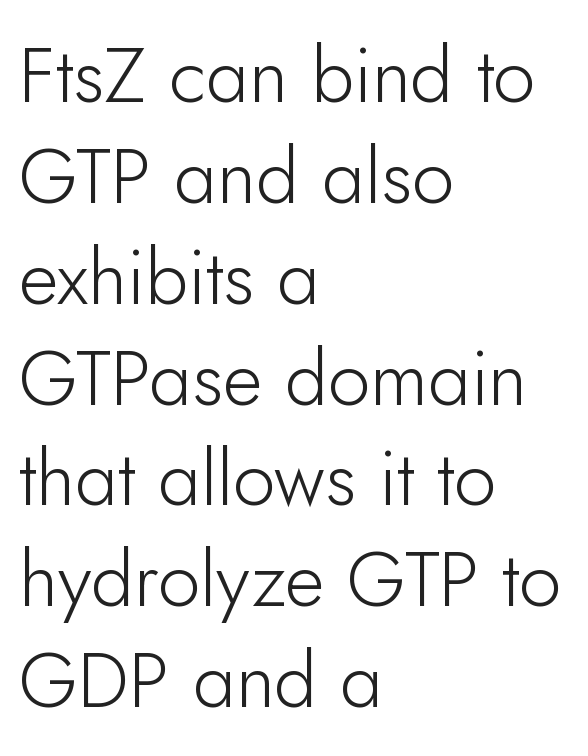
The image shows 77 px light sans-serif type, upright; set left-aligned, normal line spacing (1.31x), normal letter spacing, not underlined; low stroke contrast and a small x-height.
